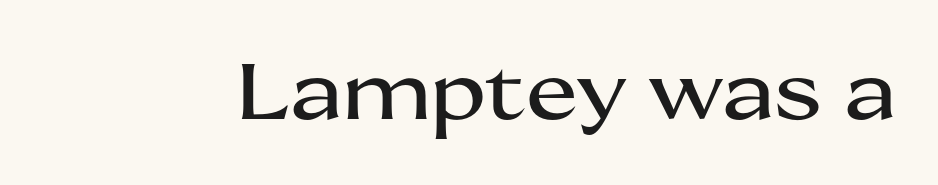
Q: Is the text italic (slanted)? A: No, it is upright.
Q: Is the text underlined? A: No.
Q: Is the spacing between letters normal or unusually wide? A: Normal.
Q: Width (condensed, normal, or wide)? A: Wide.
Q: Stroke contrast? A: Medium.
Q: x-height? A: Medium.
Q: Monospaced? A: No.
